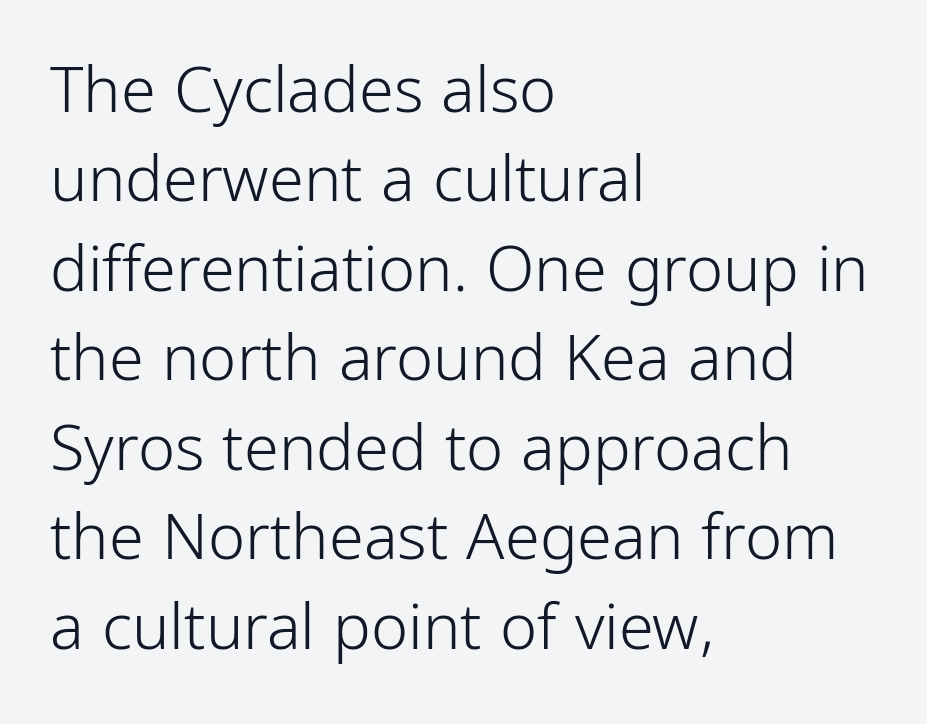
The lettering holds an erect, upright posture throughout. Nobody touched the tracking dial on this one. The passage shown stacks its lines at a standard gap. All the whitespace from short lines collects on the right.
